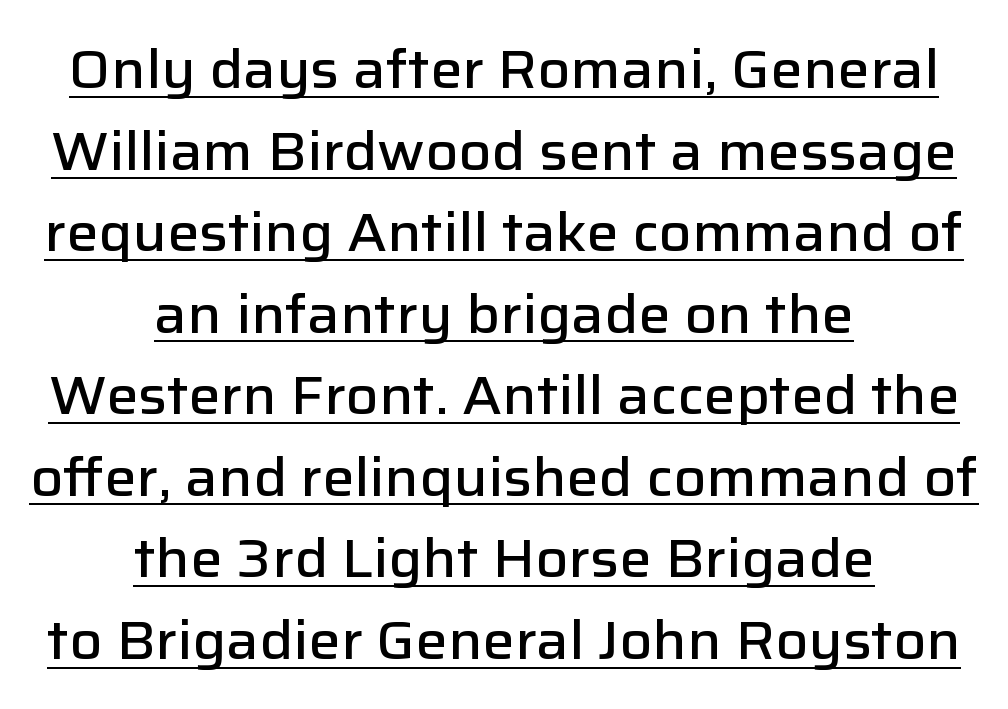
The image shows 54 px semibold sans-serif type, upright; set centered, normal line spacing (1.51x), normal letter spacing, underlined; low stroke contrast and a medium x-height.
